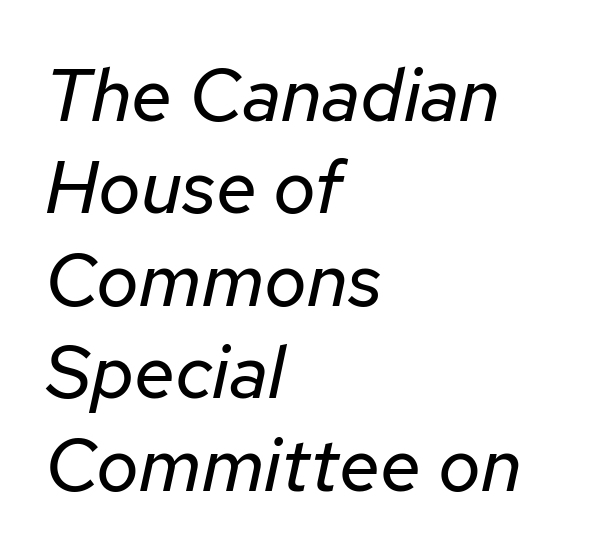
The image shows 74 px regular-weight type, italic (leaning right); set left-aligned, normal line spacing (1.25x), normal letter spacing, not underlined; low stroke contrast and a medium x-height.
